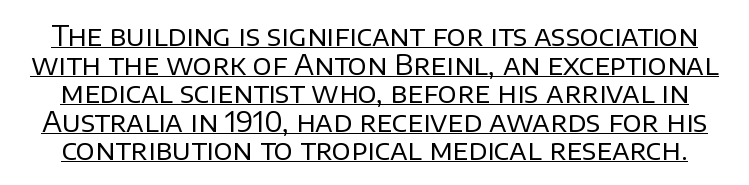
This sample has the flowing, uneven cadence of proportional lettering. Does extra space separate the letters? No, they use regular spacing. A rule runs beneath these lines of type. Stems here are at most as thick as an everyday book face. This rendering employs a face without finishing strokes, i.e., a sans-serif. No italicization has been applied; the sample stays upright.
